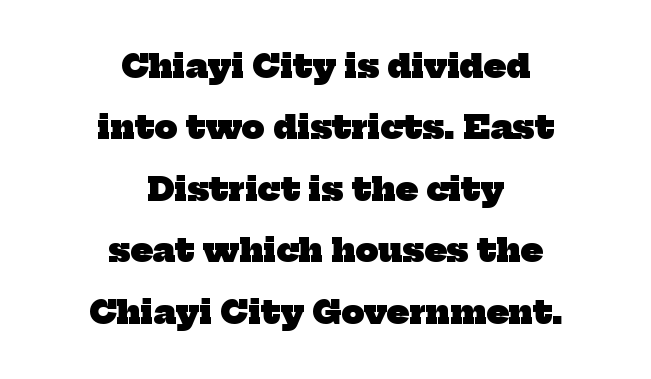
Visually the block forms a symmetrical silhouette, jagged on both flanks. Students, observe: this is what heavily led, spacious text looks like. Does extra space separate the letters? No, they use regular spacing. The letters are bold, with thick, heavy strokes. A typesetter would call this proportional, since set widths differ per character.
